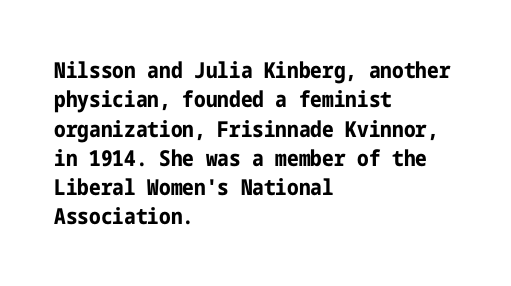
Every character sits straight up, as roman type does. Visually the block forms a straight wall on the left and a jagged coastline on the right. I'd describe the lettering as bold — thick and assertive. Unmarked baselines from the first word to the last.
